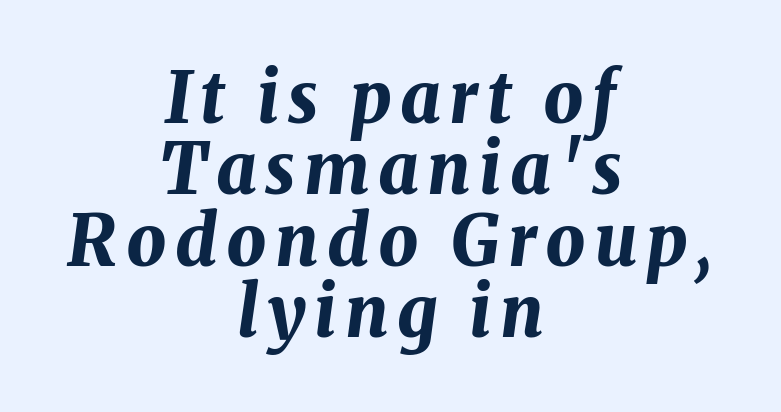
The image shows 70 px bold type, italic (leaning right); set centered, tight line spacing (1.02x), not underlined; medium stroke contrast and a medium x-height.
